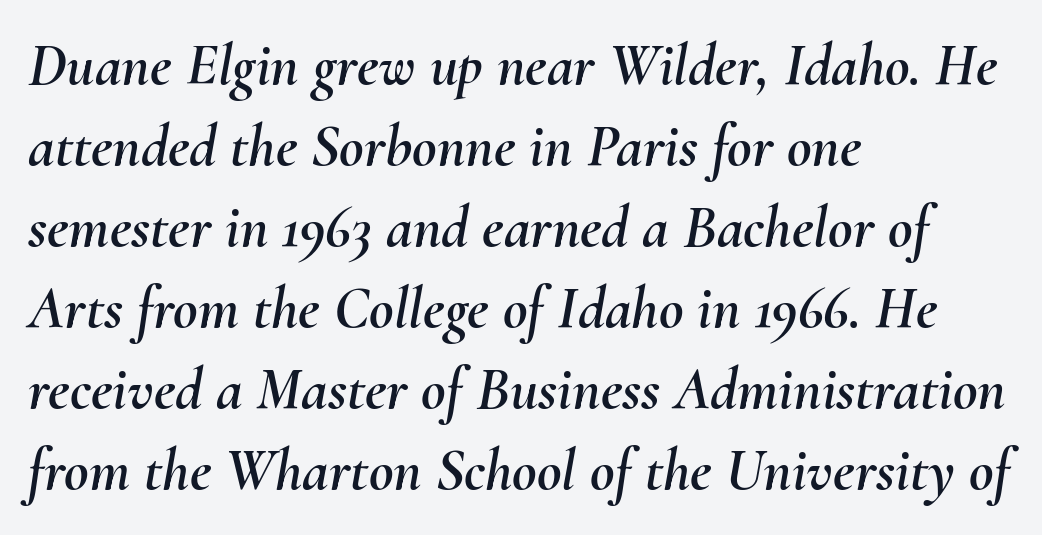
Q: Is the text italic (slanted)? A: Yes, it leans right by about 10 degrees.
Q: Is the text underlined? A: No.
Q: How is the paragraph aligned? A: Left-aligned.
Q: Is the spacing between letters normal or unusually wide? A: Normal.
Q: Is the spacing between lines tight, normal or loose? A: Normal.
Q: Width (condensed, normal, or wide)? A: Normal.
Q: Stroke contrast? A: Medium.
Q: x-height? A: Small.
Q: Monospaced? A: No.
